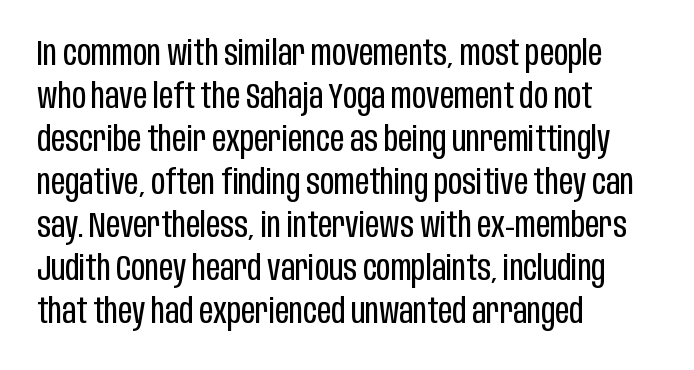
Tracking value appears to be zero — textbook default spacing. Alignment: flush left. You could not count columns in this text — the font is proportionally spaced. The letterforms sit at book weight or below.
